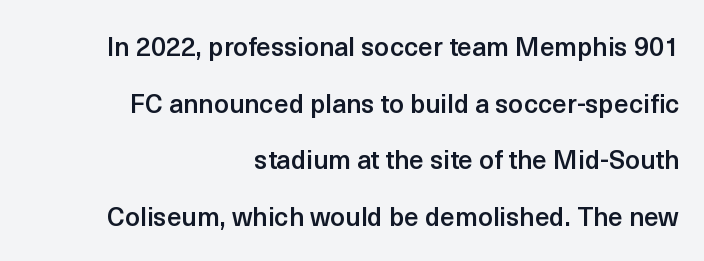
The image shows 26 px text type, upright; set right-aligned, loose line spacing (2.18x), normal letter spacing, not underlined.
